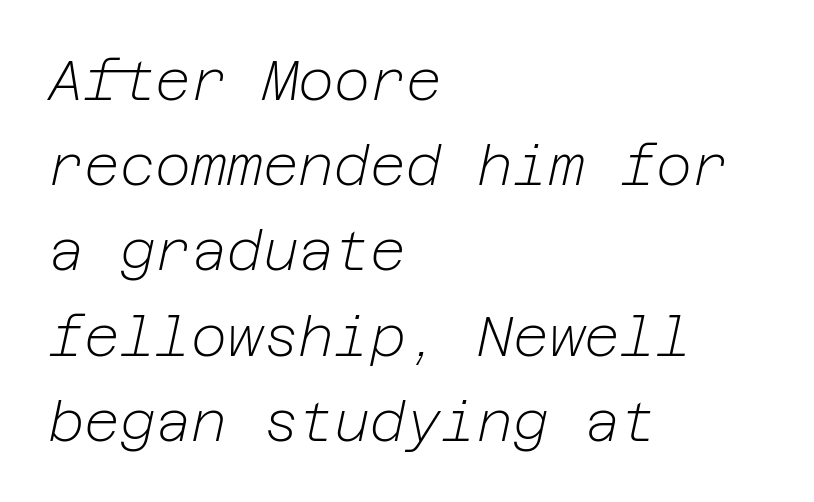
Q: Is the text bold? A: No.
Q: Is the text italic (slanted)? A: Yes, it leans right by about 12 degrees.
Q: Is the text underlined? A: No.
Q: How is the paragraph aligned? A: Left-aligned.
Q: Is the spacing between letters normal or unusually wide? A: Normal.
Q: Is the spacing between lines tight, normal or loose? A: Normal.
Q: Width (condensed, normal, or wide)? A: Normal.
Q: Stroke contrast? A: Low.
Q: x-height? A: Medium.
